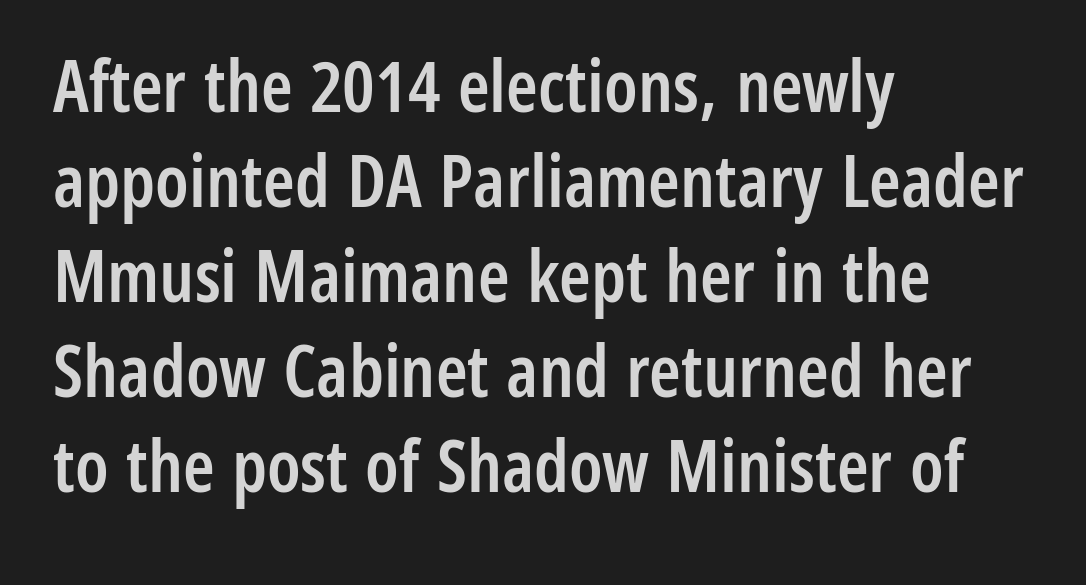
The image shows 72 px semibold, condensed sans-serif type, upright; set left-aligned, normal line spacing (1.32x), normal letter spacing, not underlined; low stroke contrast and a medium x-height.
